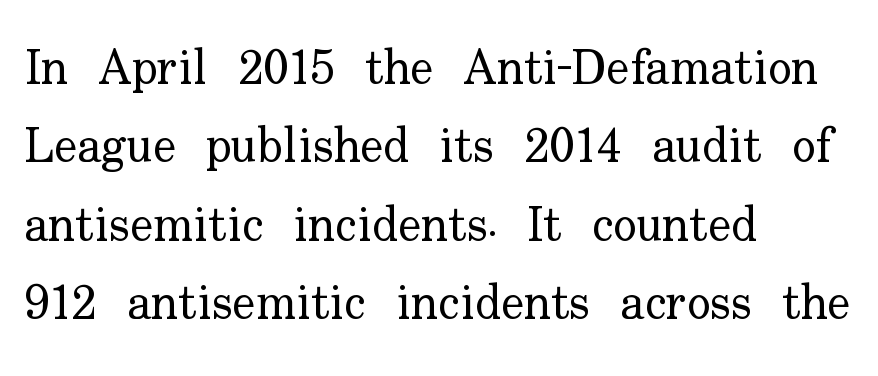
Nothing heavy about these letters — not bold at all. The passage shown is typed in a proportional face where columns would drift. One glance says typical: line gaps are just what's usual. The rendering shows small feet on the letterforms — a serif design. The letterforms sit shoulder to shoulder at normal distance.
